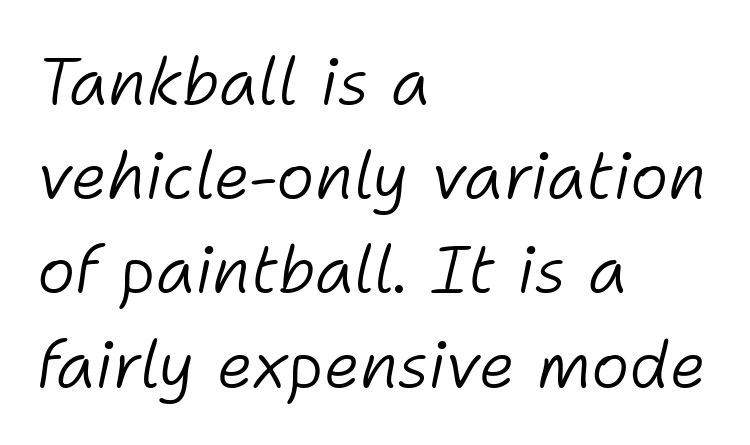
The image shows 65 px light type, italic (leaning right); set left-aligned, normal line spacing (1.45x), normal letter spacing, not underlined; low stroke contrast and a medium x-height.
